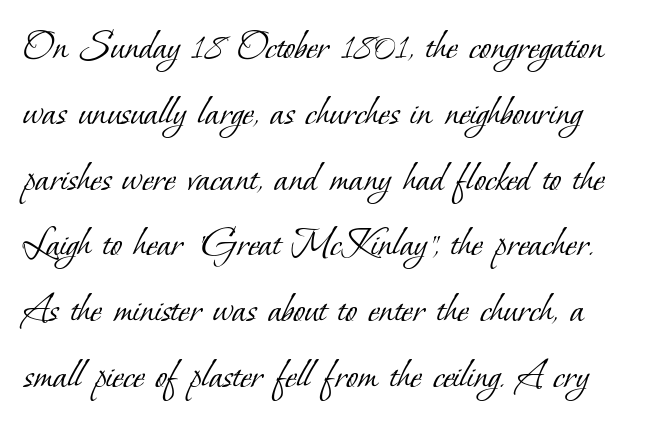
The image shows 43 px light serif type; set normal line spacing (1.53x), normal letter spacing, not underlined; low stroke contrast and a small x-height.
